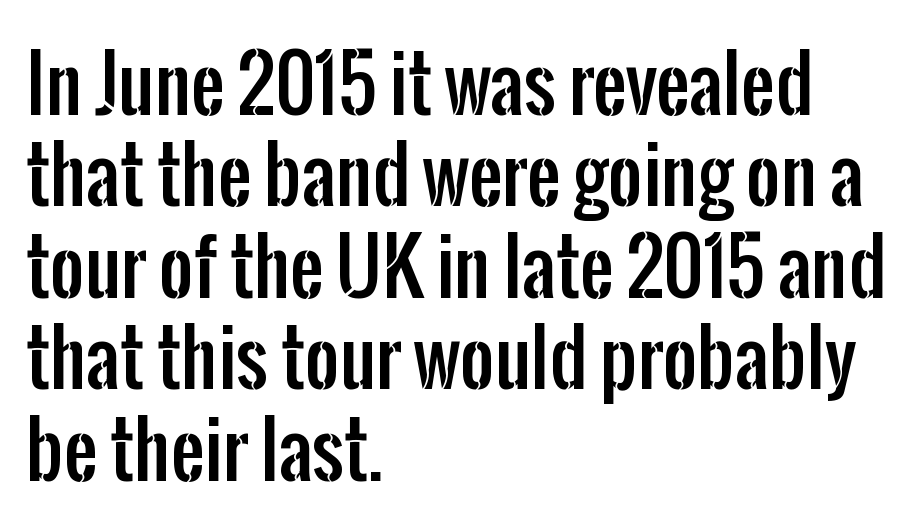
{"serif": "no", "italic": "no", "width": "condensed", "stroke_contrast": "low", "x_height": "medium", "monospaced": "no", "underline": "no", "align": "left", "line_spacing_ratio": 1.22, "letter_spacing": "normal", "letter_spacing_em": 0.0, "glyph_px": 75}
